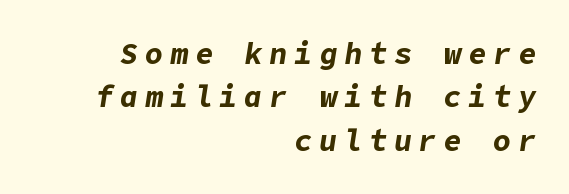
The gaps between neighbouring characters are conspicuously large. A flush-right, rag-left setting is used for this passage. On the weight axis this lands at bold, roughly 700. The rendering applies a slant to the glyphs. Compared with typical paragraphs, the rows here are spaced about the same.
